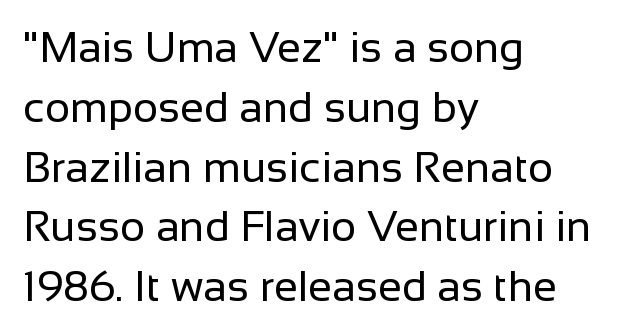
Summary of weight: not heavy and not bold. Caption: multi-line text, flush left, ragged right. This sample uses an upright cut, with every glyph sitting square on the baseline. Leading: standard.
